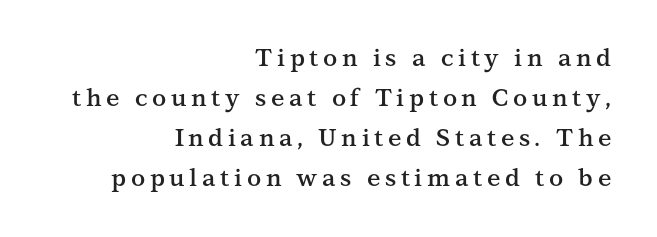
The image shows 24 px text type, upright; set right-aligned, normal line spacing (1.66x), not underlined.
